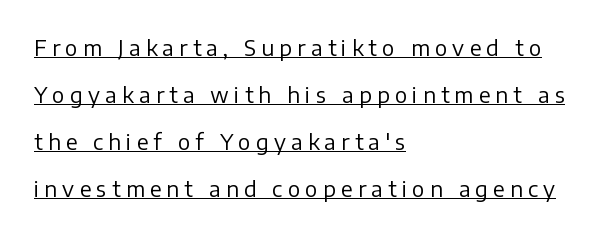
{"italic": "no", "bold": "no", "underline": "yes", "align": "left", "line_spacing": "loose", "line_spacing_ratio": 2.24, "letter_spacing": "wide", "letter_spacing_em": 0.25, "glyph_px": 21}
